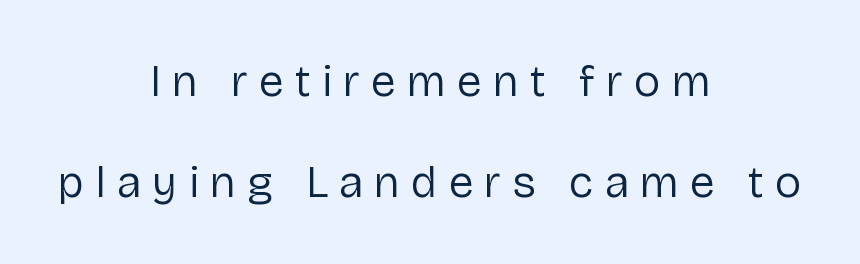
Q: Is the text bold? A: No.
Q: Is the text italic (slanted)? A: No, it is upright.
Q: Is the typeface a serif or a sans-serif typeface? A: Sans-serif.
Q: Is the text underlined? A: No.
Q: How is the paragraph aligned? A: Centered.
Q: Is the spacing between letters normal or unusually wide? A: Unusually wide.
Q: Is the spacing between lines tight, normal or loose? A: Loose.
Q: Width (condensed, normal, or wide)? A: Normal.
Q: Stroke contrast? A: Low.
Q: x-height? A: Medium.
Q: Monospaced? A: No.
